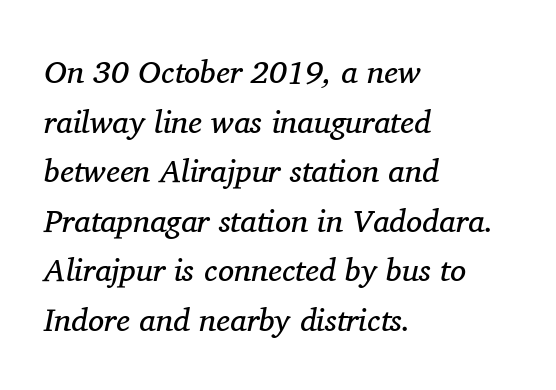
{"serif": "yes", "italic": "yes", "lean": "right", "slant_degrees": 11, "bold": "no", "weight": "regular", "width": "normal", "stroke_contrast": "medium", "x_height": "medium", "monospaced": "no", "underline": "no", "align": "left", "line_spacing": "normal", "line_spacing_ratio": 1.55, "letter_spacing": "normal", "letter_spacing_em": 0.0, "glyph_px": 32}
